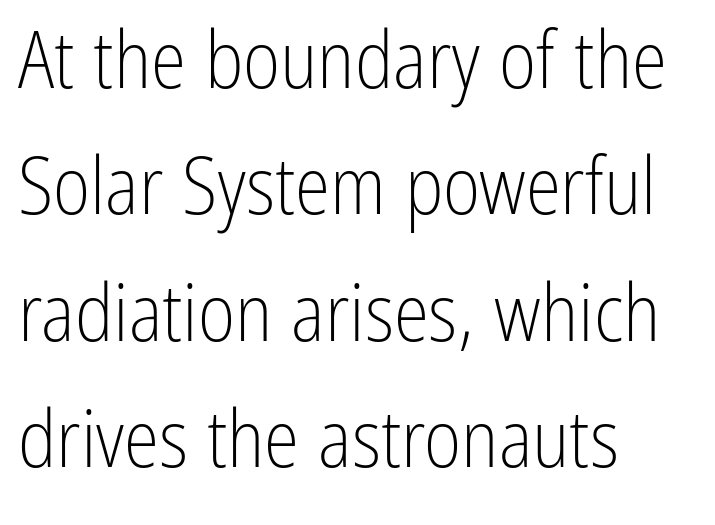
The typesetter chose a ragged-right arrangement here. A typesetter would label this face a sans. Ink coverage per letter is moderate at most. The tracking reads as untouched default to a designer's eye. The letters stand straight up with perfectly vertical stems.
